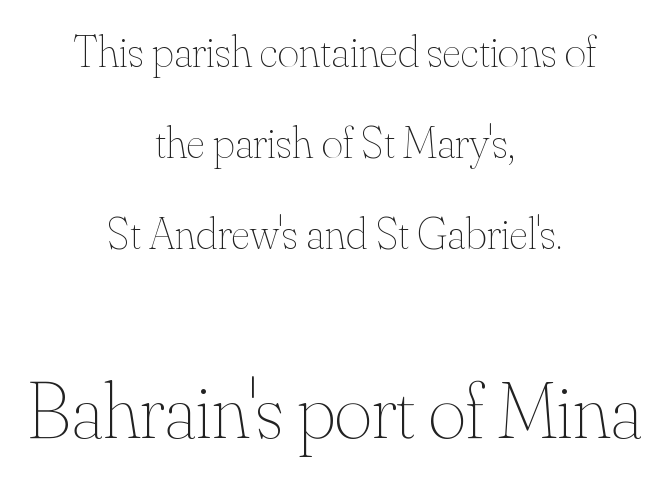
A bare baseline throughout the passage. Unlike italic type, these characters show no tilt at all. The tracking reads as untouched default to a designer's eye. Weight: regular or lighter. This layout puts the modest block above and the oversized block below.
